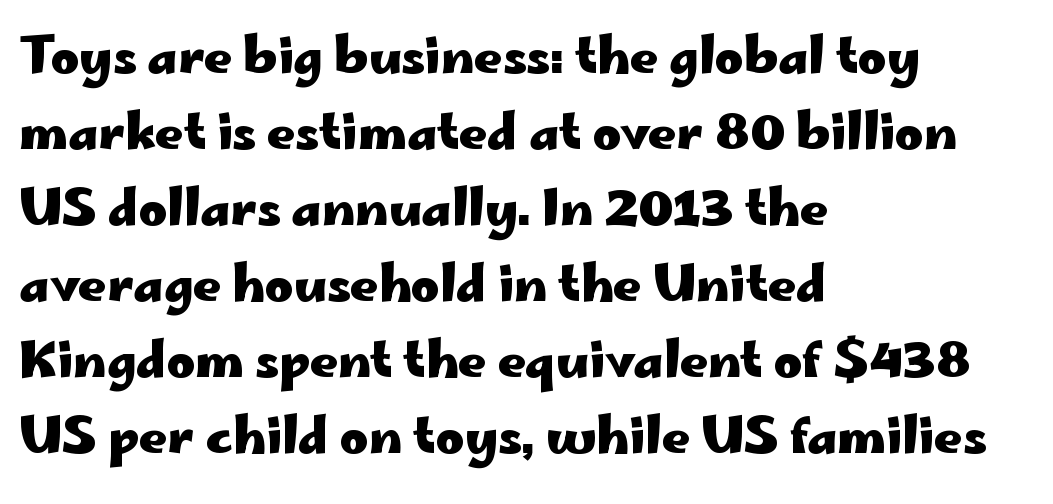
{"serif": "no", "italic": "no", "bold": "yes", "weight": "heavy", "width": "wide", "stroke_contrast": "low", "x_height": "small", "monospaced": "no", "underline": "no", "align": "left", "line_spacing": "normal", "line_spacing_ratio": 1.55, "letter_spacing": "normal", "letter_spacing_em": 0.0, "glyph_px": 49}
